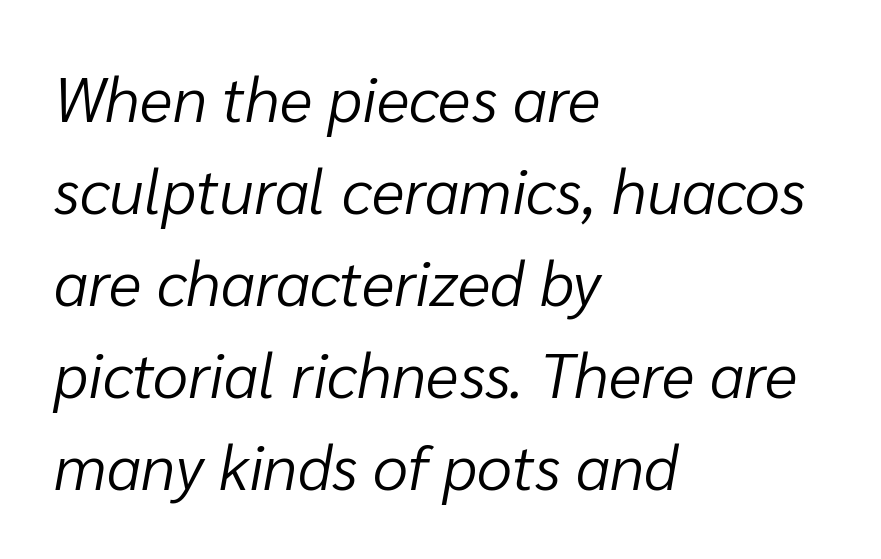
Q: Is the text bold? A: No.
Q: Is the text italic (slanted)? A: Yes, it leans right by about 10 degrees.
Q: Is the text underlined? A: No.
Q: How is the paragraph aligned? A: Left-aligned.
Q: Is the spacing between letters normal or unusually wide? A: Normal.
Q: Is the spacing between lines tight, normal or loose? A: Normal.
Q: Width (condensed, normal, or wide)? A: Normal.
Q: Stroke contrast? A: Low.
Q: x-height? A: Medium.
Q: Monospaced? A: No.
